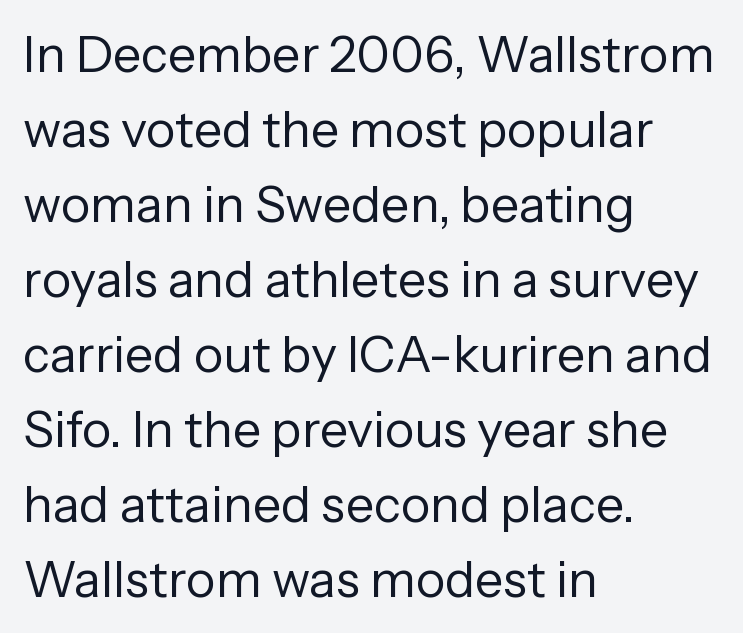
{"serif": "no", "italic": "no", "bold": "no", "weight": "regular", "width": "normal", "stroke_contrast": "low", "x_height": "medium", "monospaced": "no", "underline": "no", "align": "left", "line_spacing": "normal", "line_spacing_ratio": 1.5, "letter_spacing": "normal", "letter_spacing_em": 0.0, "glyph_px": 50}
